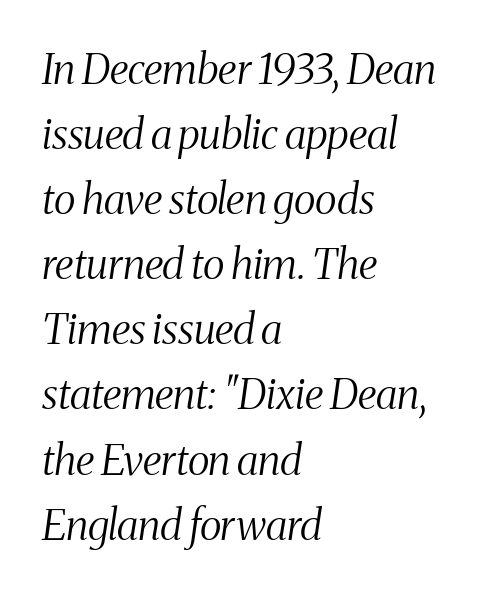
Q: Is the text bold? A: No.
Q: Is the text italic (slanted)? A: Yes, it leans right by about 8 degrees.
Q: Is the typeface a serif or a sans-serif typeface? A: Serif.
Q: Is the text underlined? A: No.
Q: How is the paragraph aligned? A: Left-aligned.
Q: Is the spacing between letters normal or unusually wide? A: Normal.
Q: Is the spacing between lines tight, normal or loose? A: Normal.
Q: Width (condensed, normal, or wide)? A: Condensed.
Q: Stroke contrast? A: Medium.
Q: x-height? A: Medium.
Q: Monospaced? A: No.
